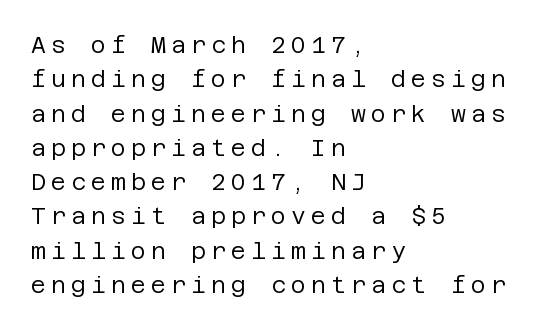
{"italic": "no", "bold": "no", "underline": "no", "align": "left", "line_spacing": "normal", "line_spacing_ratio": 1.49, "letter_spacing": "wide", "letter_spacing_em": 0.22, "glyph_px": 23}
